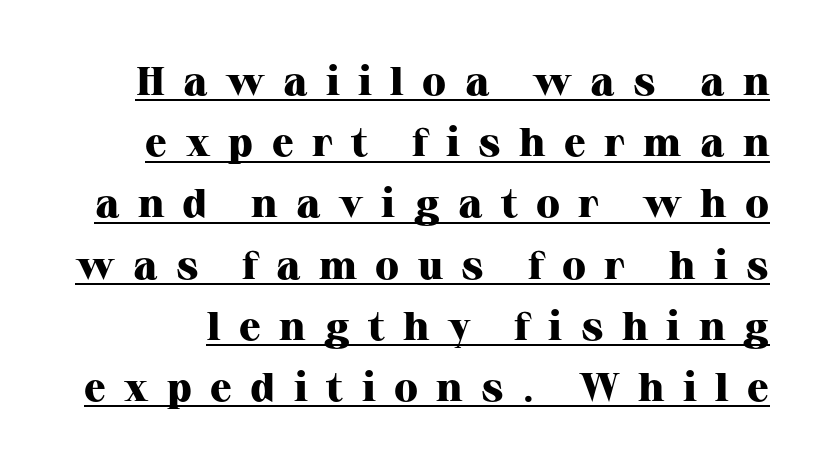
Q: Is the text bold? A: Yes.
Q: Is the text italic (slanted)? A: No, it is upright.
Q: Is the typeface a serif or a sans-serif typeface? A: Serif.
Q: Is the text underlined? A: Yes.
Q: Is the spacing between letters normal or unusually wide? A: Unusually wide.
Q: Is the spacing between lines tight, normal or loose? A: Normal.
Q: Width (condensed, normal, or wide)? A: Normal.
Q: Stroke contrast? A: High.
Q: x-height? A: Medium.
Q: Monospaced? A: No.
